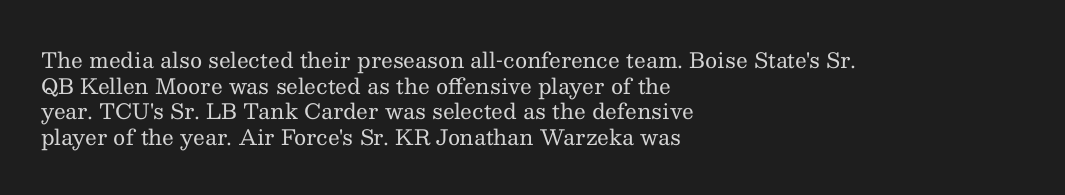
The image shows 21 px text type, upright; set left-aligned, line spacing 1.22x, normal letter spacing, not underlined.
